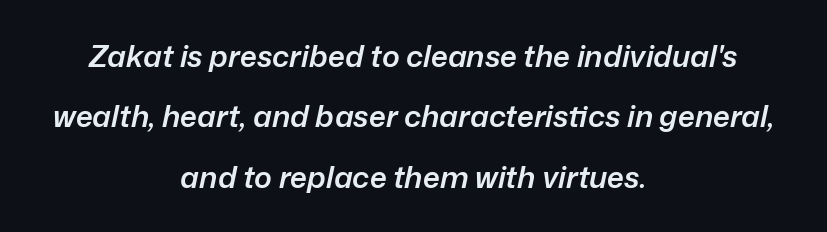
Where is the straight margin? There isn't one; the lines are centered. Tall strokes in this sample are angled rather than plumb. The rendering keeps characters at their native spacing. Stems and bowls a touch heavier than normal — semibold. Proportional: the letters do not fall into vertical columns.
